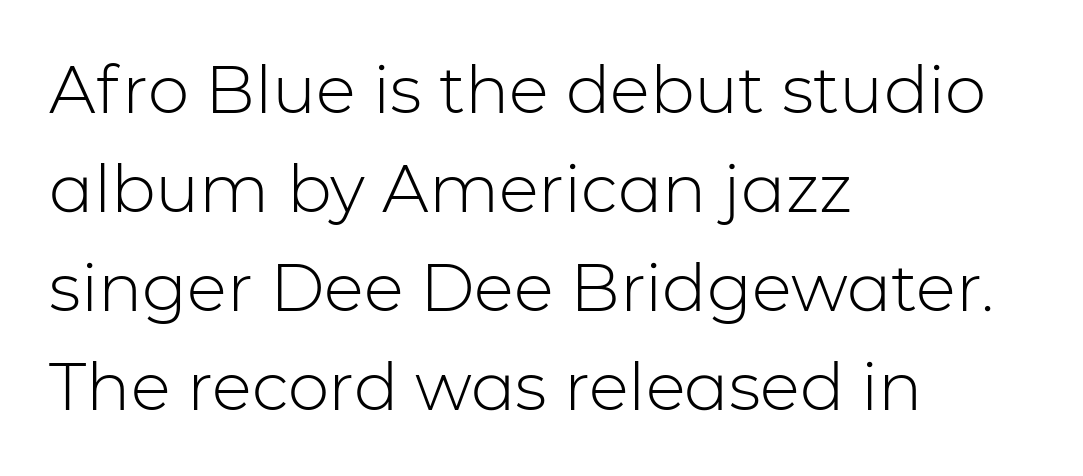
Q: Is the text bold? A: No.
Q: Is the text italic (slanted)? A: No, it is upright.
Q: Is the typeface a serif or a sans-serif typeface? A: Sans-serif.
Q: Is the text underlined? A: No.
Q: How is the paragraph aligned? A: Left-aligned.
Q: Is the spacing between letters normal or unusually wide? A: Normal.
Q: Is the spacing between lines tight, normal or loose? A: Normal.
Q: Width (condensed, normal, or wide)? A: Normal.
Q: Stroke contrast? A: Low.
Q: x-height? A: Medium.
Q: Monospaced? A: No.
